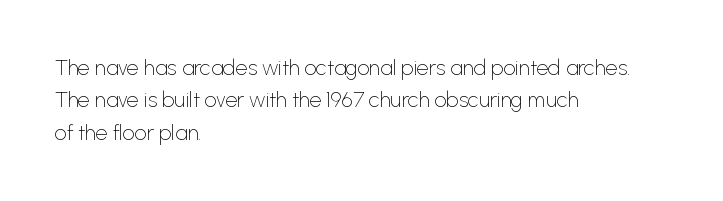
Q: Is the text bold? A: No.
Q: Is the text italic (slanted)? A: No, it is upright.
Q: Is the text underlined? A: No.
Q: How is the paragraph aligned? A: Left-aligned.
Q: Is the spacing between letters normal or unusually wide? A: Normal.
Q: Is the spacing between lines tight, normal or loose? A: Normal.
